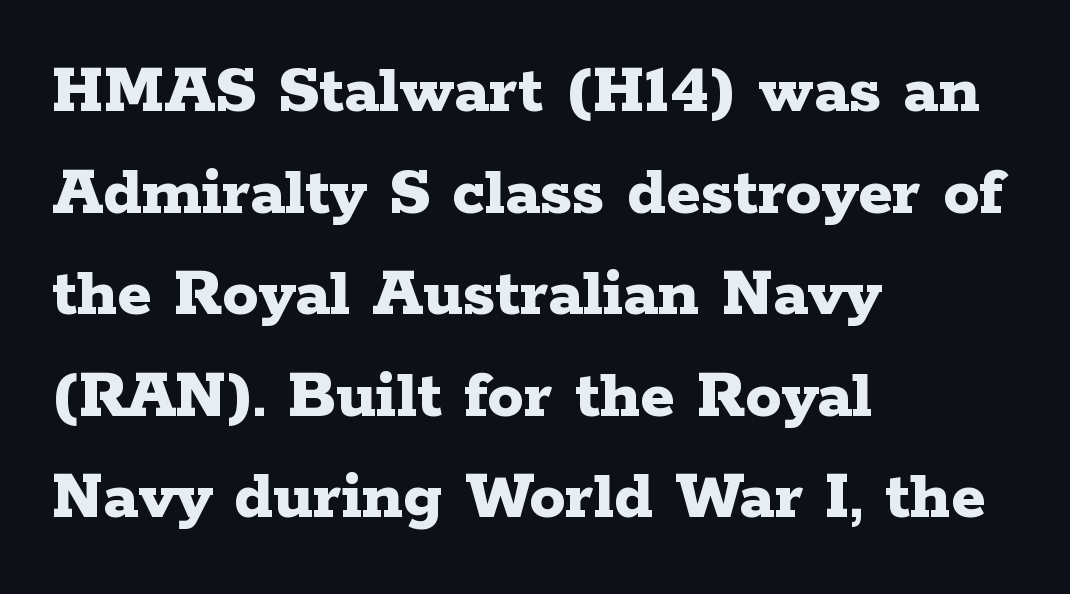
{"serif": "yes", "italic": "no", "bold": "yes", "weight": "bold", "width": "wide", "stroke_contrast": "low", "x_height": "medium", "monospaced": "no", "underline": "no", "align": "left", "line_spacing": "normal", "line_spacing_ratio": 1.41, "letter_spacing": "normal", "letter_spacing_em": 0.0, "glyph_px": 72}
